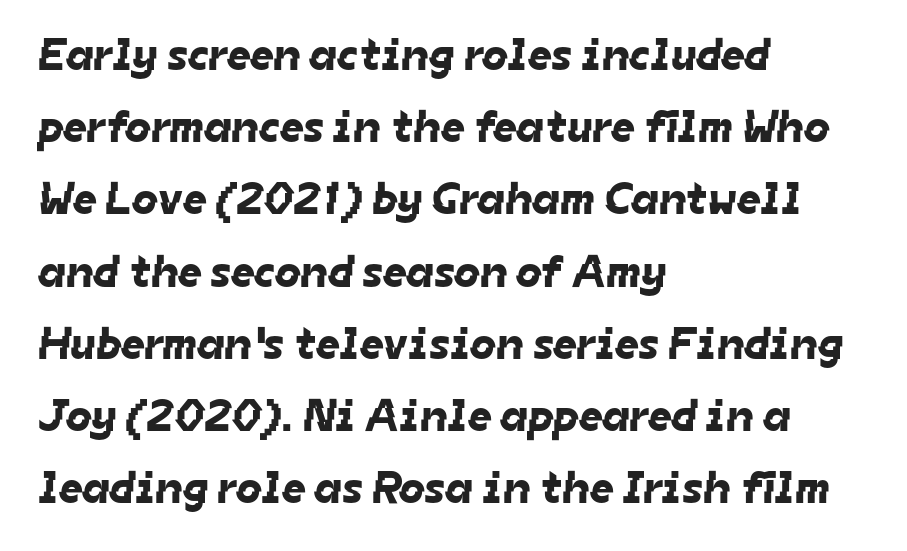
The image shows 46 px sans-serif type; set left-aligned, normal line spacing (1.57x), normal letter spacing, not underlined; low stroke contrast and a medium x-height.
